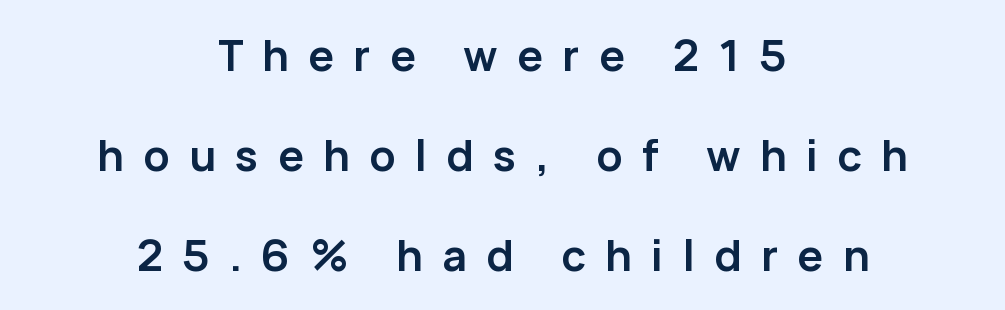
Q: Is the text bold? A: Yes.
Q: Is the text italic (slanted)? A: No, it is upright.
Q: Is the typeface a serif or a sans-serif typeface? A: Sans-serif.
Q: Is the text underlined? A: No.
Q: How is the paragraph aligned? A: Centered.
Q: Is the spacing between letters normal or unusually wide? A: Unusually wide.
Q: Is the spacing between lines tight, normal or loose? A: Loose.
Q: Width (condensed, normal, or wide)? A: Normal.
Q: Stroke contrast? A: Low.
Q: x-height? A: Medium.
Q: Monospaced? A: No.
